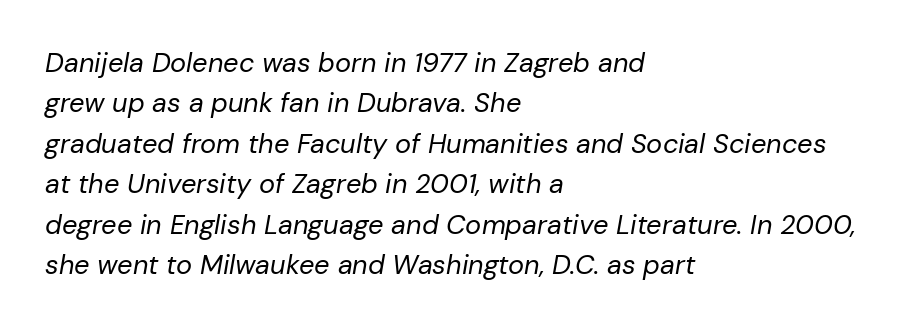
Q: Is the text bold? A: No.
Q: Is the text italic (slanted)? A: Yes, it leans right by about 10 degrees.
Q: Is the text underlined? A: No.
Q: How is the paragraph aligned? A: Left-aligned.
Q: Is the spacing between letters normal or unusually wide? A: Normal.
Q: Is the spacing between lines tight, normal or loose? A: Normal.
